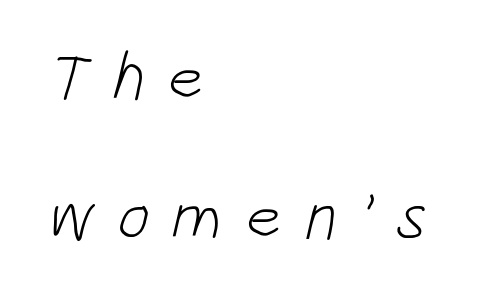
The image shows 67 px light, condensed sans-serif type; set left-aligned, loose line spacing (2.08x), unusually wide letter spacing (+0.35 em), not underlined; low stroke contrast and a large x-height.
